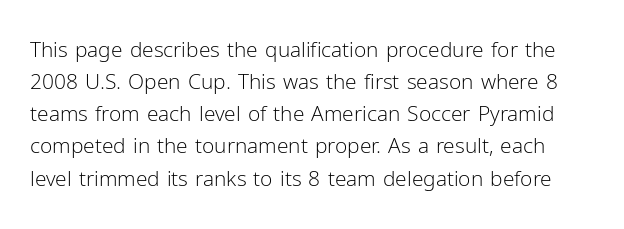
{"italic": "no", "bold": "no", "underline": "no", "line_spacing": "normal", "line_spacing_ratio": 1.53, "letter_spacing": "normal", "letter_spacing_em": 0.0, "glyph_px": 21}
